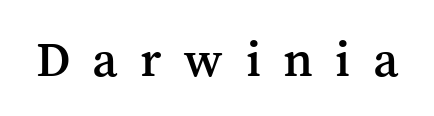
The image shows 51 px serif type, upright; set unusually wide letter spacing (+0.44 em), not underlined; medium stroke contrast and a medium x-height.
